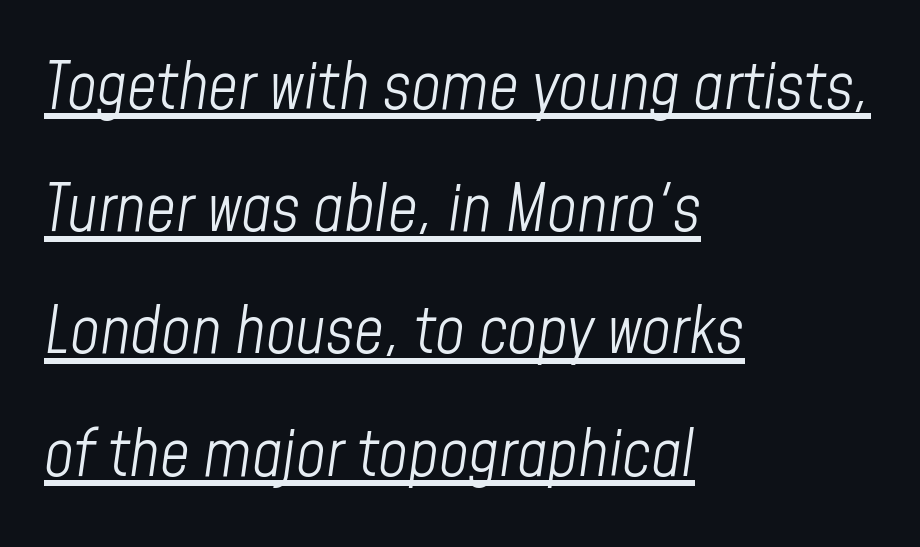
The image shows 65 px light, condensed type, italic (leaning right); set left-aligned, line spacing 1.88x, normal letter spacing, underlined; low stroke contrast and a medium x-height.
